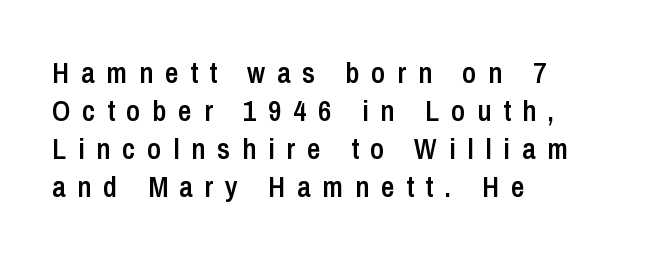
When letters stand straight like this, we call the style roman or upright. Glyph-to-glyph distance is far greater than everyday printed text. In terms of letterform style, serifs are entirely absent. Stroke thickness is moderately raised; the sample reads as semibold. Letters rest on an invisible, unmarked baseline.
